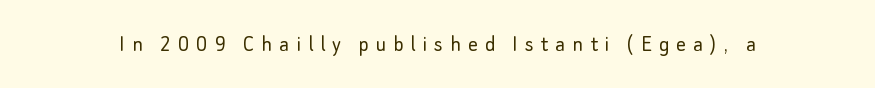
{"italic": "no", "bold": "no", "underline": "no", "letter_spacing": "wide", "letter_spacing_em": 0.29, "glyph_px": 24}
